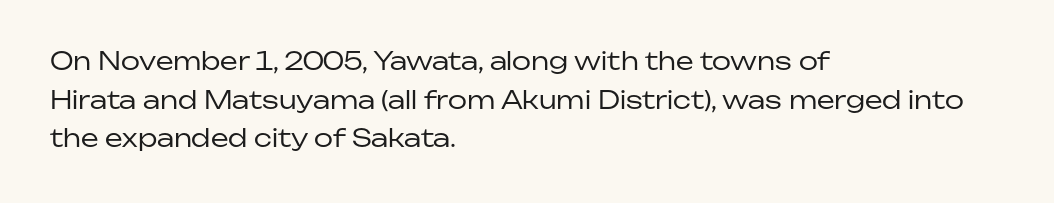
Notice how descenders clear the ascenders below comfortably — that's standard leading. Posture: vertical. Letter spacing: default. This rendering uses left alignment, leaving the right contour irregular.
